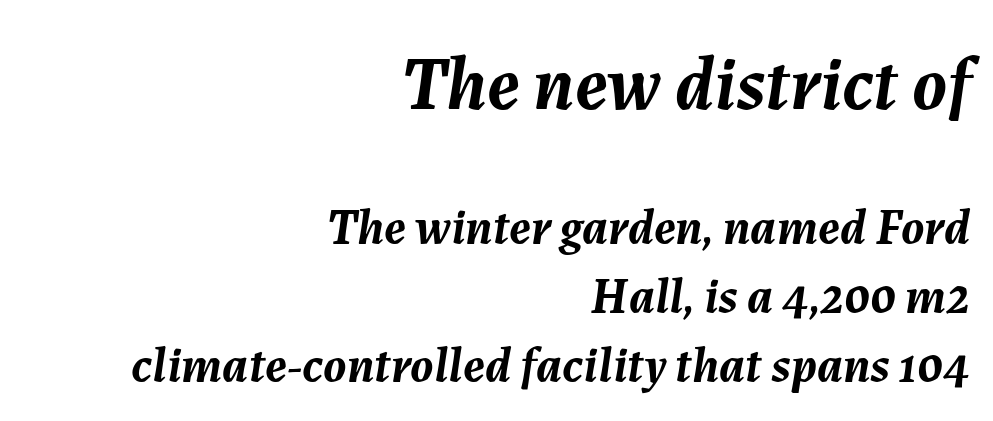
The image shows 75 px semibold type, italic (leaning right); set right-aligned, normal line spacing (1.38x), normal letter spacing, not underlined; the first (top) block is 1.5x larger; medium stroke contrast and a medium x-height.
